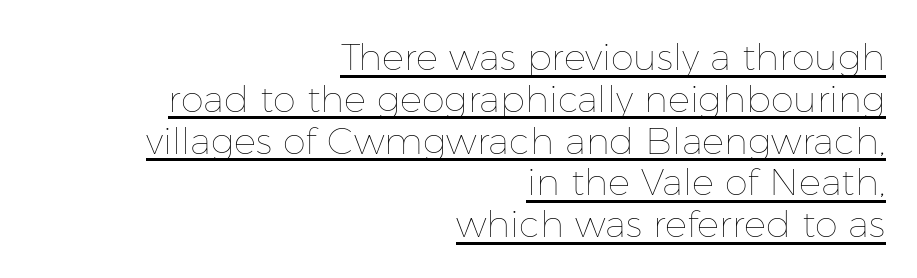
{"italic": "no", "bold": "no", "weight": "thin", "width": "normal", "stroke_contrast": "low", "x_height": "medium", "monospaced": "no", "underline": "yes", "align": "right", "line_spacing": "tight", "line_spacing_ratio": 1.13, "letter_spacing": "normal", "letter_spacing_em": 0.0, "glyph_px": 37}
